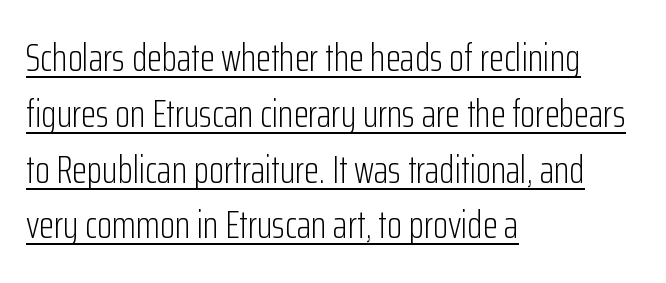
{"serif": "no", "italic": "no", "bold": "no", "weight": "light", "width": "condensed", "stroke_contrast": "low", "x_height": "medium", "monospaced": "no", "underline": "yes", "align": "left", "line_spacing": "normal", "line_spacing_ratio": 1.43, "letter_spacing": "normal", "letter_spacing_em": 0.0, "glyph_px": 39}
